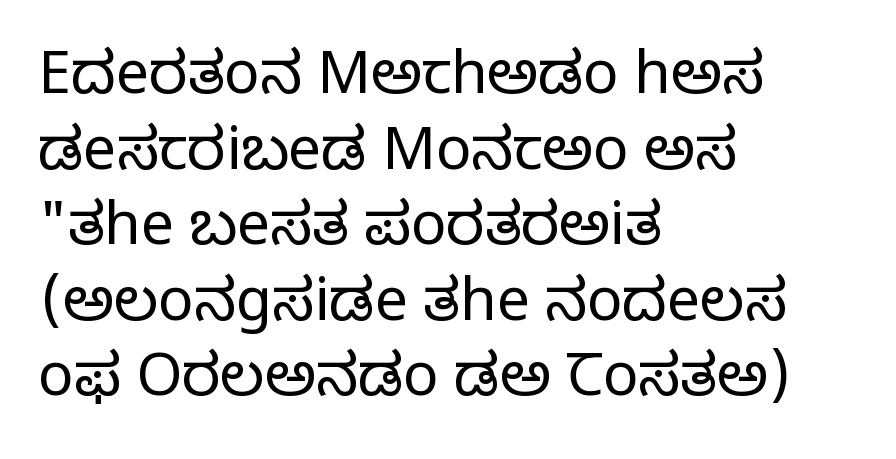
The image shows 59 px regular-weight serif type, upright; set left-aligned, normal line spacing (1.28x), normal letter spacing, not underlined; low stroke contrast and a large x-height.
